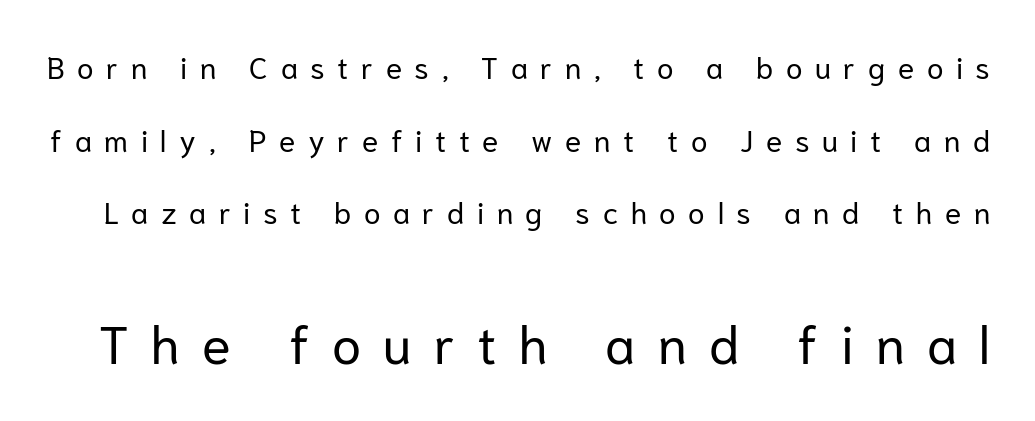
{"serif": "no", "italic": "no", "bold": "no", "weight": "regular", "width": "normal", "stroke_contrast": "low", "x_height": "medium", "monospaced": "no", "underline": "no", "line_spacing": "loose", "line_spacing_ratio": 2.42, "letter_spacing": "wide", "letter_spacing_em": 0.42, "larger_block": "second", "size_ratio": 1.77, "glyph_px": 53}
